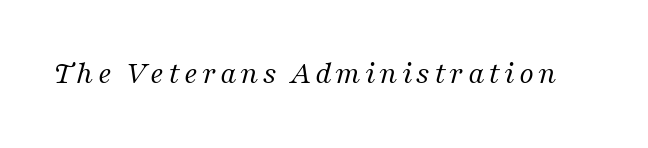
Q: Is the text bold? A: No.
Q: Is the text italic (slanted)? A: Yes, it leans right by about 16 degrees.
Q: Is the typeface a serif or a sans-serif typeface? A: Serif.
Q: Is the text underlined? A: No.
Q: Width (condensed, normal, or wide)? A: Normal.
Q: Stroke contrast? A: Medium.
Q: x-height? A: Medium.
Q: Monospaced? A: No.
